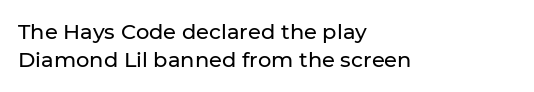
{"italic": "no", "underline": "no", "align": "left", "line_spacing": "normal", "line_spacing_ratio": 1.35, "letter_spacing": "normal", "letter_spacing_em": 0.0, "glyph_px": 21}
